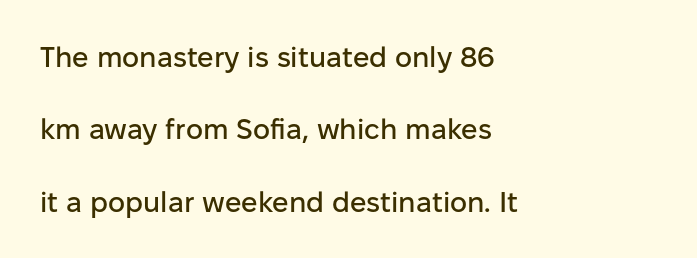
Q: Is the text italic (slanted)? A: No, it is upright.
Q: Is the typeface a serif or a sans-serif typeface? A: Sans-serif.
Q: Is the text underlined? A: No.
Q: How is the paragraph aligned? A: Left-aligned.
Q: Is the spacing between letters normal or unusually wide? A: Normal.
Q: Is the spacing between lines tight, normal or loose? A: Loose.
Q: Width (condensed, normal, or wide)? A: Normal.
Q: Stroke contrast? A: Low.
Q: x-height? A: Medium.
Q: Monospaced? A: No.
